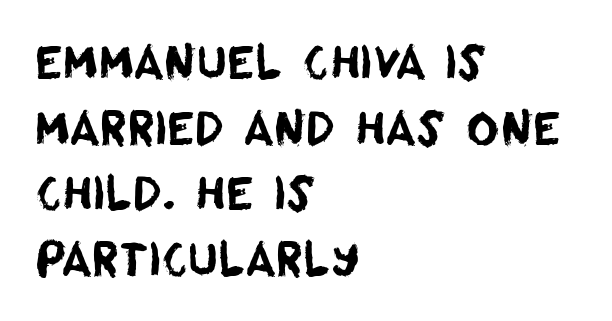
{"serif": "no", "width": "normal", "stroke_contrast": "low", "x_height": "large", "monospaced": "no", "underline": "no", "align": "left", "line_spacing": "normal", "line_spacing_ratio": 1.46, "letter_spacing": "normal", "letter_spacing_em": 0.0, "glyph_px": 45}
